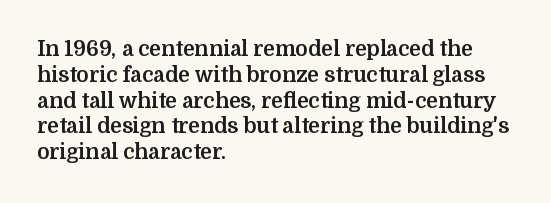
The letters stand upright; this is a roman face. Every row of glyphs begins at an identical x-position on the left. Between one letter and the next there's only the usual sliver of space. Caption: bold face, heavy strokes.
